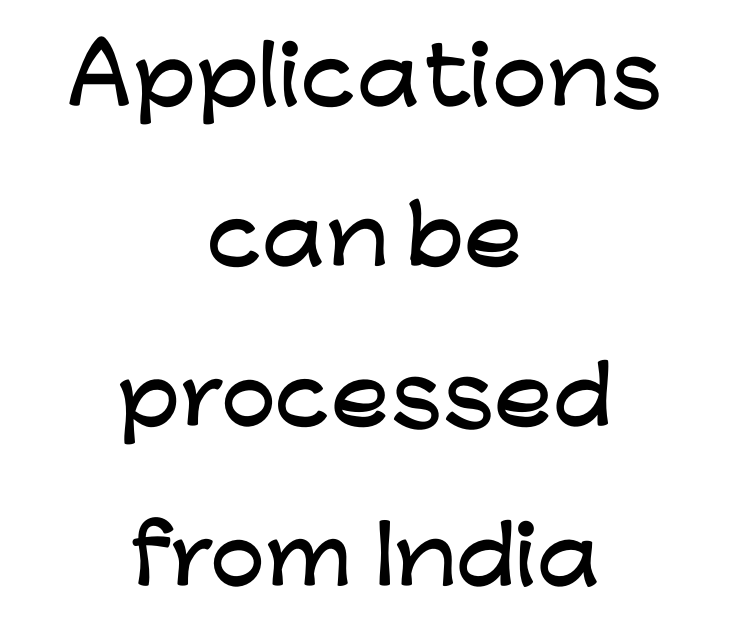
The image shows 78 px wide sans-serif type, upright; set centered, loose line spacing (2.05x), normal letter spacing, not underlined; low stroke contrast and a medium x-height.
